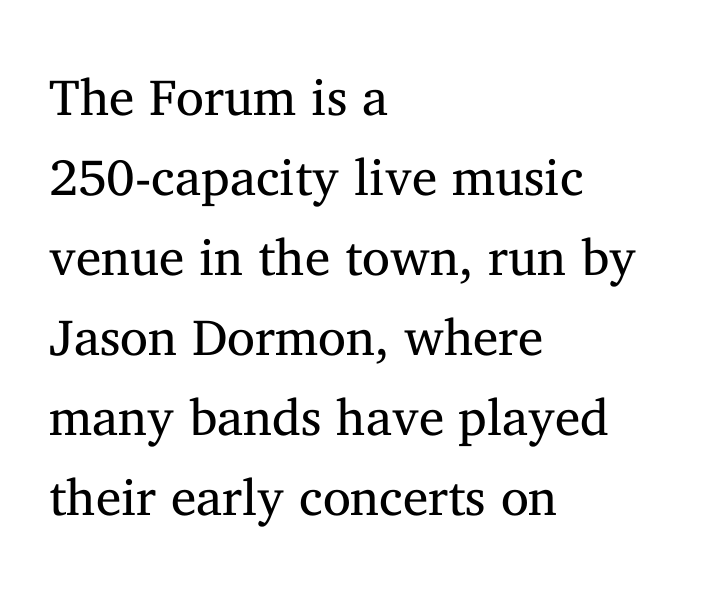
The image shows 51 px regular-weight serif type, upright; set left-aligned, normal line spacing (1.57x), normal letter spacing, not underlined; medium stroke contrast and a medium x-height.
